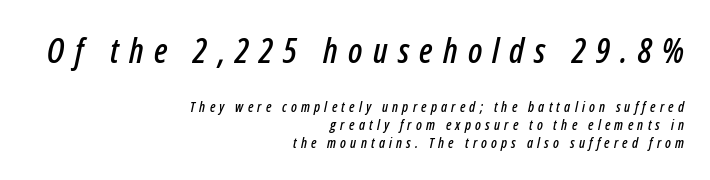
In terms of posture, this sample is oblique. The passage shown begins with its larger block and ends with its smaller one. Just letters on the line, the space beneath them empty. Leftover space on each line is placed entirely before the opening word. Does extra space separate the letters? Yes, quite a lot of it. Rows of type keep a routine distance in the vertical direction.
